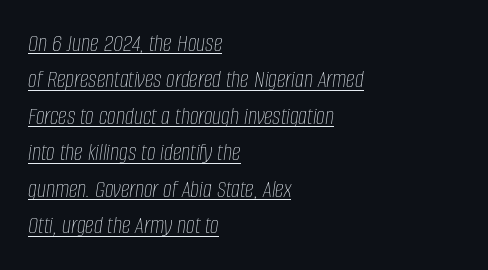
Weight: in the light-to-regular range. A baseline rule has been typeset under these characters. The passage is arranged the way most books set body copy — flush left. Students, observe: this is what conventionally led text looks like.
